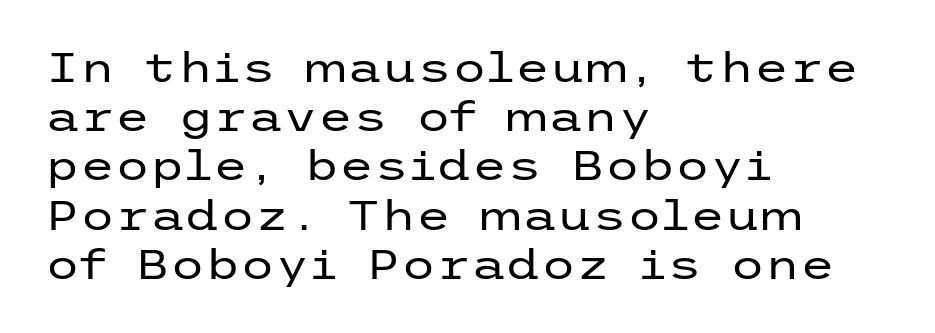
Rendered with straight, roman letterforms. A typesetter would call this zero additional tracking. The font is comparable to plain body text, perhaps lighter. Type without underlining.
